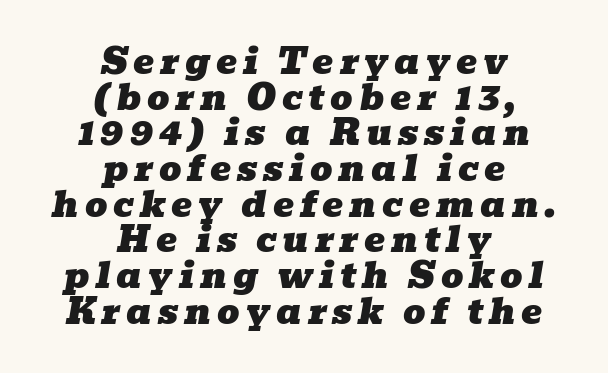
The image shows 35 px wide serif type, italic (leaning right); set centered, tight line spacing (1.02x), not underlined; low stroke contrast and a medium x-height.
